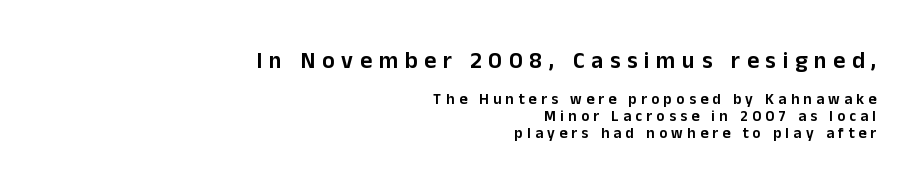
In this sample the first text group is rendered at the bigger scale. Vertical strokes here are truly vertical. Descenders are the only things crossing below the line. The space between consecutive lines is stingy. The setting favours the right margin, as signatures and pull-quotes sometimes do.
